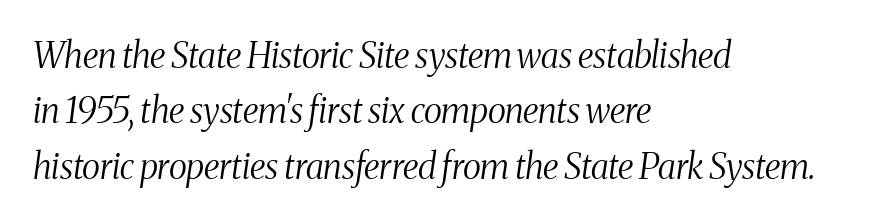
Q: Is the text bold? A: No.
Q: Is the text italic (slanted)? A: Yes, it leans right by about 8 degrees.
Q: Is the typeface a serif or a sans-serif typeface? A: Serif.
Q: Is the text underlined? A: No.
Q: How is the paragraph aligned? A: Left-aligned.
Q: Is the spacing between letters normal or unusually wide? A: Normal.
Q: Is the spacing between lines tight, normal or loose? A: Normal.
Q: Width (condensed, normal, or wide)? A: Condensed.
Q: Stroke contrast? A: Medium.
Q: x-height? A: Medium.
Q: Monospaced? A: No.
